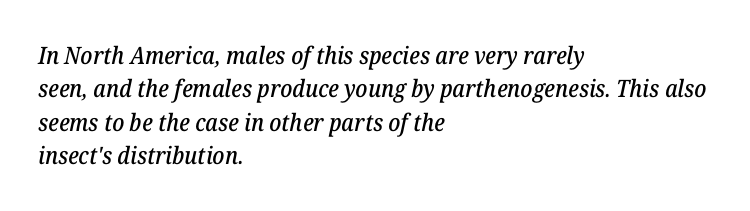
Q: Is the text italic (slanted)? A: Yes, it leans right by about 12 degrees.
Q: Is the text underlined? A: No.
Q: How is the paragraph aligned? A: Left-aligned.
Q: Is the spacing between letters normal or unusually wide? A: Normal.
Q: Is the spacing between lines tight, normal or loose? A: Normal.
